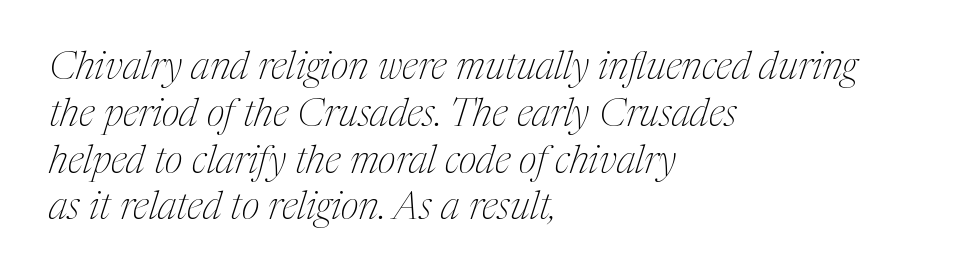
The image shows 39 px thin, condensed serif type, italic (leaning right); set left-aligned, line spacing 1.2x, normal letter spacing, not underlined; medium stroke contrast and a medium x-height.
